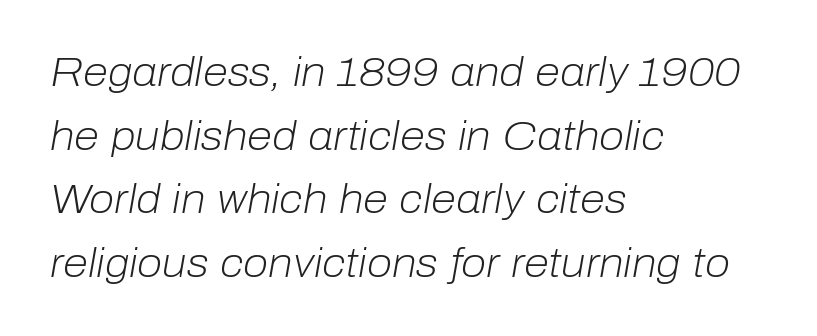
Q: Is the text bold? A: No.
Q: Is the text italic (slanted)? A: Yes, it leans right by about 10 degrees.
Q: Is the text underlined? A: No.
Q: How is the paragraph aligned? A: Left-aligned.
Q: Is the spacing between letters normal or unusually wide? A: Normal.
Q: Is the spacing between lines tight, normal or loose? A: Normal.
Q: Width (condensed, normal, or wide)? A: Normal.
Q: Stroke contrast? A: Low.
Q: x-height? A: Medium.
Q: Monospaced? A: No.
